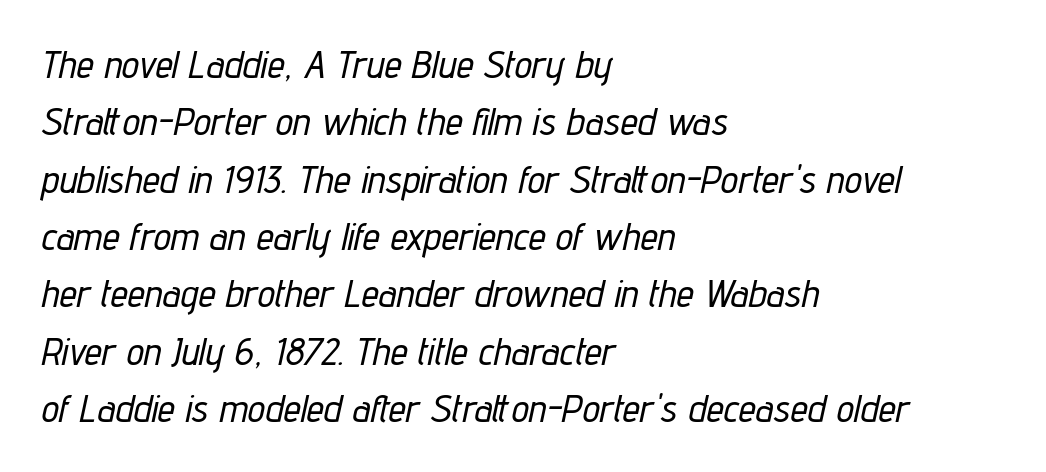
The words here are not underlined. Vertical spacing — default. Each word holds together tightly as a unit, with standard inter-letter gaps. The axis of the letterforms is tilted away from vertical. The rendering uses natural spacing where letterforms have individual widths.
